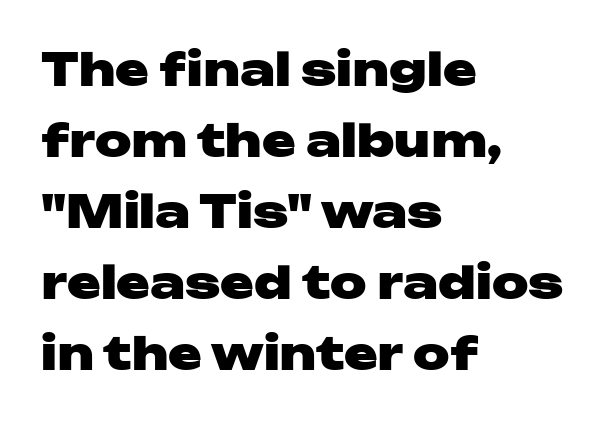
{"serif": "no", "italic": "no", "bold": "yes", "weight": "heavy", "width": "wide", "stroke_contrast": "low", "x_height": "medium", "monospaced": "no", "underline": "no", "align": "left", "line_spacing": "normal", "line_spacing_ratio": 1.58, "letter_spacing": "normal", "letter_spacing_em": 0.0, "glyph_px": 45}
